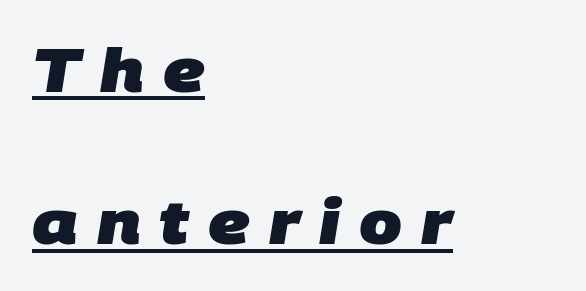
This block would shrink considerably if given ordinary leading; it's expanded now. Letter spacing: wide. Has an underline been added? It has. Left-aligned paragraph, ragged on the right.
